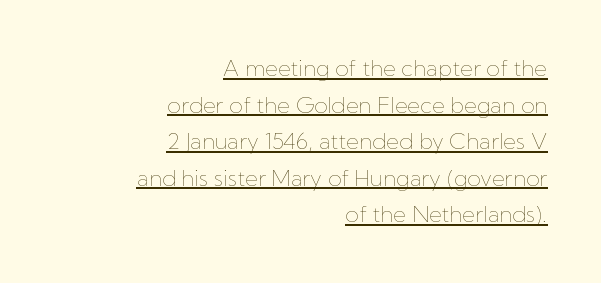
The image shows 22 px text type, upright; set right-aligned, normal line spacing (1.66x), normal letter spacing, underlined.
